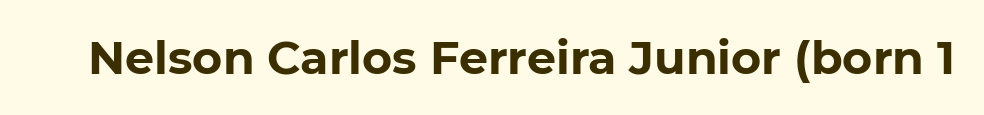
Q: Is the text bold? A: Yes.
Q: Is the text italic (slanted)? A: No, it is upright.
Q: Is the typeface a serif or a sans-serif typeface? A: Sans-serif.
Q: Is the text underlined? A: No.
Q: Is the spacing between letters normal or unusually wide? A: Normal.
Q: Width (condensed, normal, or wide)? A: Normal.
Q: Stroke contrast? A: Low.
Q: x-height? A: Medium.
Q: Monospaced? A: No.
